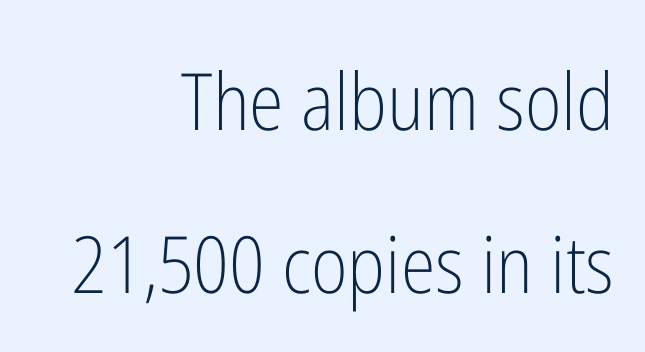
Q: Is the text bold? A: No.
Q: Is the text italic (slanted)? A: No, it is upright.
Q: Is the typeface a serif or a sans-serif typeface? A: Sans-serif.
Q: Is the text underlined? A: No.
Q: How is the paragraph aligned? A: Right-aligned.
Q: Is the spacing between letters normal or unusually wide? A: Normal.
Q: Is the spacing between lines tight, normal or loose? A: Loose.
Q: Width (condensed, normal, or wide)? A: Condensed.
Q: Stroke contrast? A: Low.
Q: x-height? A: Medium.
Q: Monospaced? A: No.
